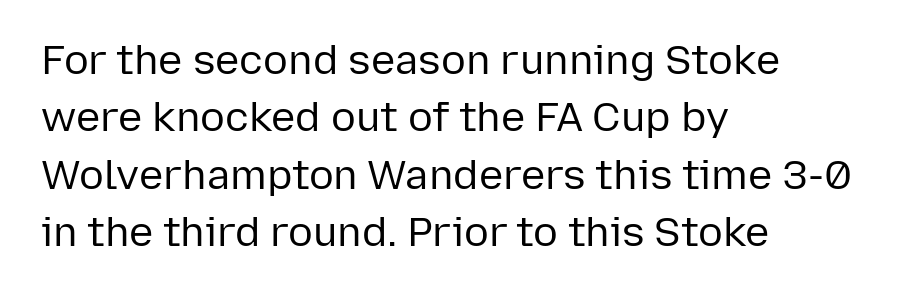
Q: Is the text bold? A: No.
Q: Is the text italic (slanted)? A: No, it is upright.
Q: Is the typeface a serif or a sans-serif typeface? A: Sans-serif.
Q: Is the text underlined? A: No.
Q: How is the paragraph aligned? A: Left-aligned.
Q: Is the spacing between letters normal or unusually wide? A: Normal.
Q: Is the spacing between lines tight, normal or loose? A: Normal.
Q: Width (condensed, normal, or wide)? A: Normal.
Q: Stroke contrast? A: Low.
Q: x-height? A: Medium.
Q: Monospaced? A: No.
